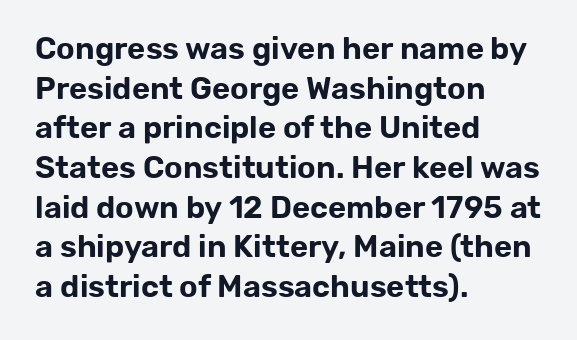
The image shows 31 px sans-serif type, upright; set left-aligned, normal line spacing (1.28x), normal letter spacing, not underlined; low stroke contrast and a medium x-height.
